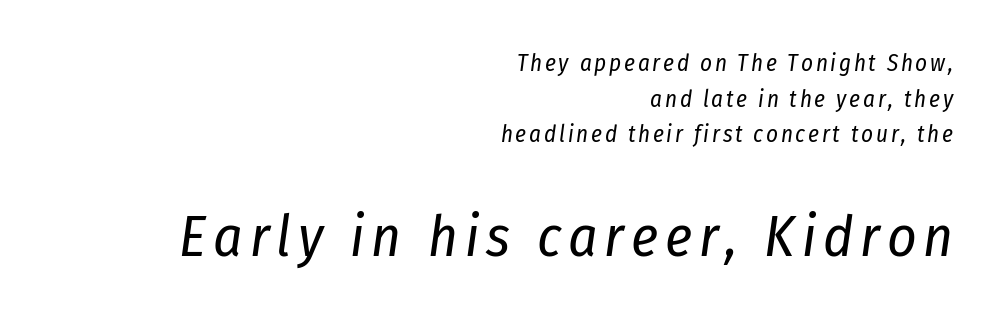
The image shows 57 px regular-weight, condensed type, italic (leaning right); set right-aligned, normal line spacing (1.55x), not underlined; the second (bottom) block is 2.48x larger; low stroke contrast and a medium x-height.
